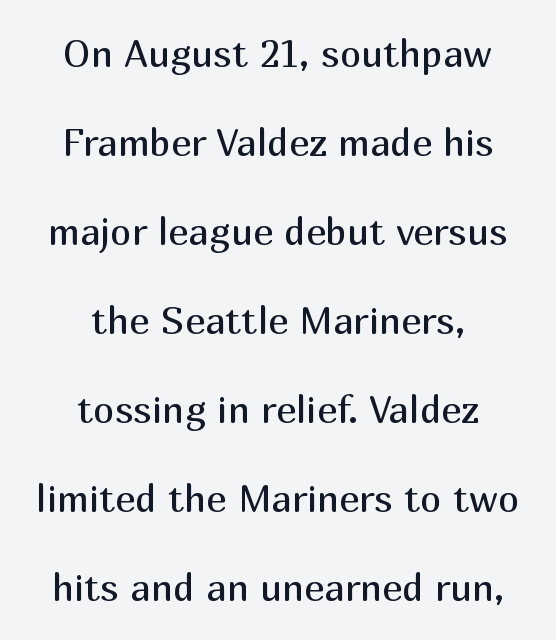
The passage shown is not bold in any degree. This sample trades compactness for vertical openness between lines. Teacher's note: observe the equal gaps on both sides — that is centered alignment. The rendering uses natural spacing where letterforms have individual widths. These lines were composed using upright roman letters. Check where the strokes stop: nothing finishes them off — pure sans.
